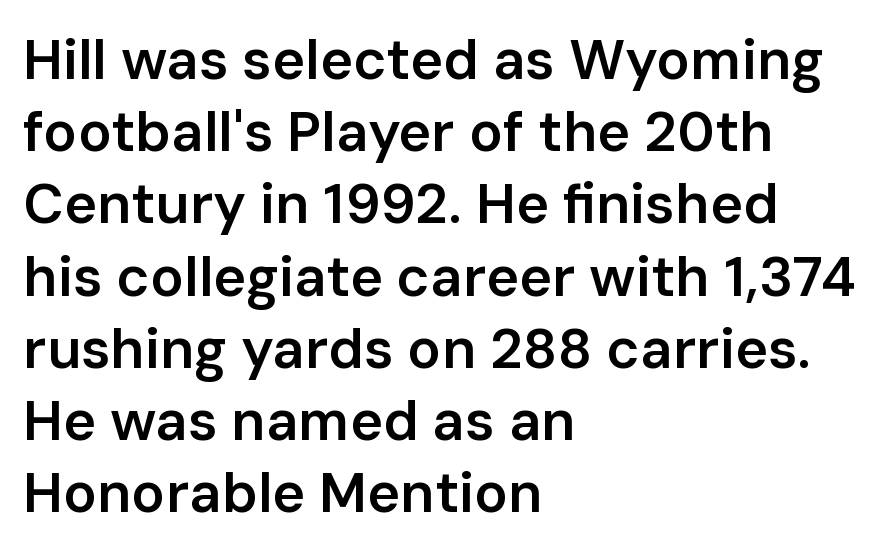
Q: Is the text bold? A: Semi-bold.
Q: Is the text italic (slanted)? A: No, it is upright.
Q: Is the typeface a serif or a sans-serif typeface? A: Sans-serif.
Q: Is the text underlined? A: No.
Q: How is the paragraph aligned? A: Left-aligned.
Q: Is the spacing between letters normal or unusually wide? A: Normal.
Q: Is the spacing between lines tight, normal or loose? A: Normal.
Q: Width (condensed, normal, or wide)? A: Normal.
Q: Stroke contrast? A: Low.
Q: x-height? A: Medium.
Q: Monospaced? A: No.
